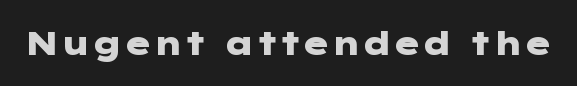
Q: Is the text bold? A: Yes.
Q: Is the text italic (slanted)? A: No, it is upright.
Q: Is the typeface a serif or a sans-serif typeface? A: Sans-serif.
Q: Is the text underlined? A: No.
Q: Is the spacing between letters normal or unusually wide? A: Normal.
Q: Width (condensed, normal, or wide)? A: Wide.
Q: Stroke contrast? A: Low.
Q: x-height? A: Medium.
